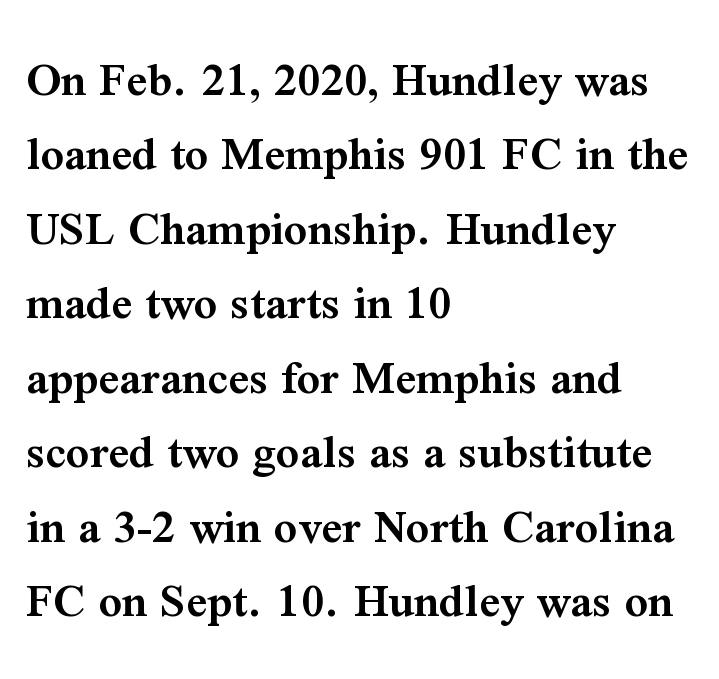
The designer went with a serif here, giving each stem small feet. Each letter keeps its own natural width here, so spacing adapts to shape. Anything drawn beneath the words? Only blank space. A fair bit of extra ink — the face is semibold, not bold. The letterforms sit shoulder to shoulder at normal distance. Reading down the block, your eye returns to a fixed left position each line.
